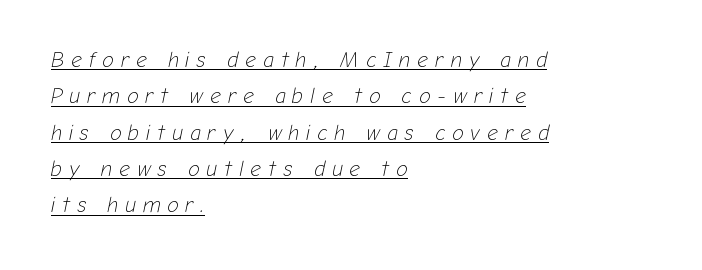
Q: Is the text bold? A: No.
Q: Is the text italic (slanted)? A: Yes, it leans right by about 12 degrees.
Q: Is the text underlined? A: Yes.
Q: How is the paragraph aligned? A: Left-aligned.
Q: Is the spacing between letters normal or unusually wide? A: Unusually wide.
